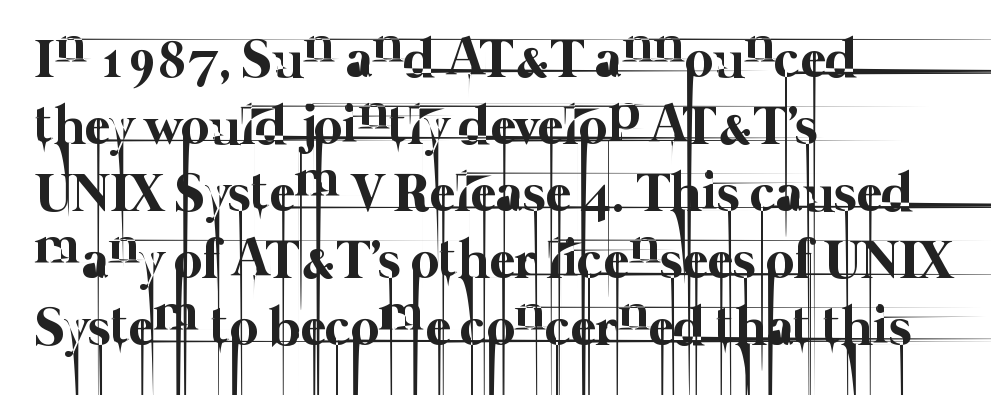
The letterforms sit shoulder to shoulder at normal distance. Leftover space on each line is placed entirely after the last word. Think of a printed novel: that variable character pitch is what you see here. Plain, unruled lines of type. Weight: regular or lighter.
